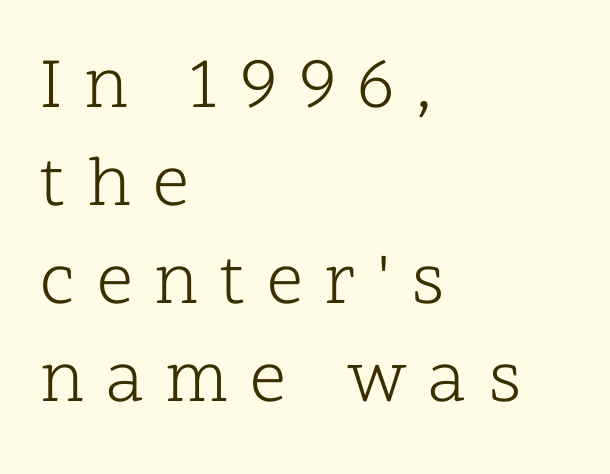
{"serif": "yes", "italic": "no", "bold": "no", "weight": "light", "width": "normal", "stroke_contrast": "low", "x_height": "medium", "monospaced": "no", "underline": "no", "align": "left", "line_spacing": "normal", "line_spacing_ratio": 1.36, "letter_spacing": "wide", "letter_spacing_em": 0.3, "glyph_px": 72}
